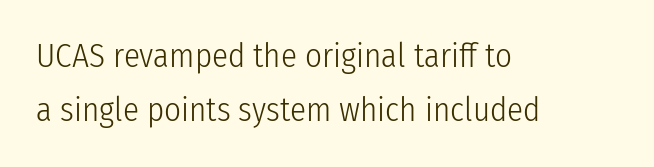
{"serif": "no", "italic": "no", "bold": "no", "weight": "light", "width": "condensed", "stroke_contrast": "low", "x_height": "medium", "monospaced": "no", "underline": "no", "align": "left", "line_spacing": "normal", "line_spacing_ratio": 1.64, "letter_spacing": "normal", "letter_spacing_em": 0.0, "glyph_px": 33}
